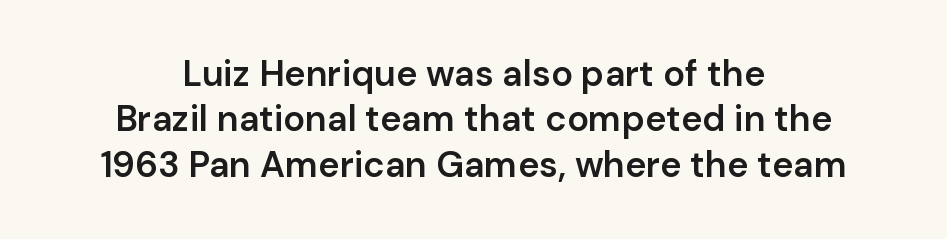
Tall strokes in this sample are plumb rather than angled. Underlining? Definitely not there. If you measured baseline to baseline, you'd find a middling distance. Weight: semibold (demi). Check where the strokes stop: nothing finishes them off — pure sans.
